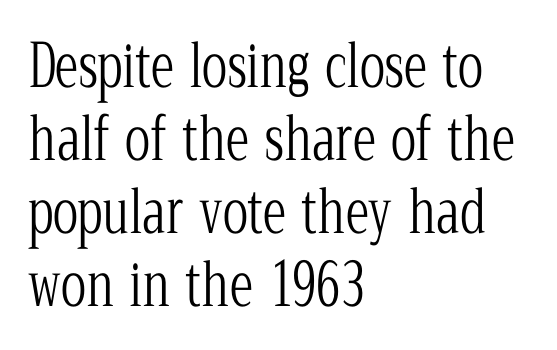
Think of a printed novel: that variable character pitch is what you see here. No chunkiness to these letters — they're not bold. Where is the straight margin? On the left. Caption: standard tracking, unaltered. Each row of text sits above clean, open space.
